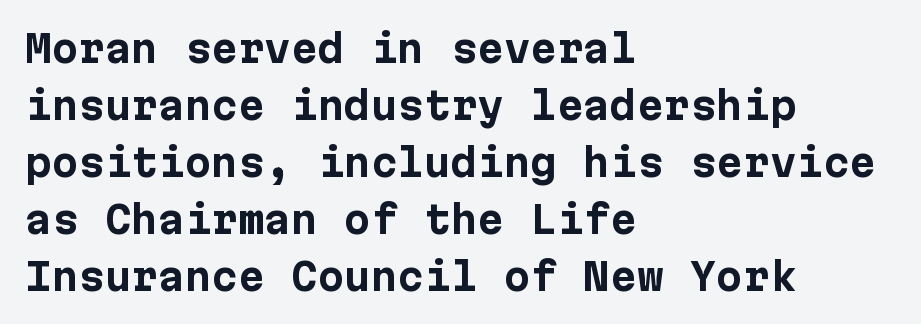
{"serif": "no", "italic": "no", "bold": "yes", "weight": "bold", "width": "normal", "stroke_contrast": "low", "x_height": "medium", "underline": "no", "align": "left", "line_spacing": "normal", "line_spacing_ratio": 1.5, "letter_spacing": "normal", "letter_spacing_em": 0.0, "glyph_px": 38}
